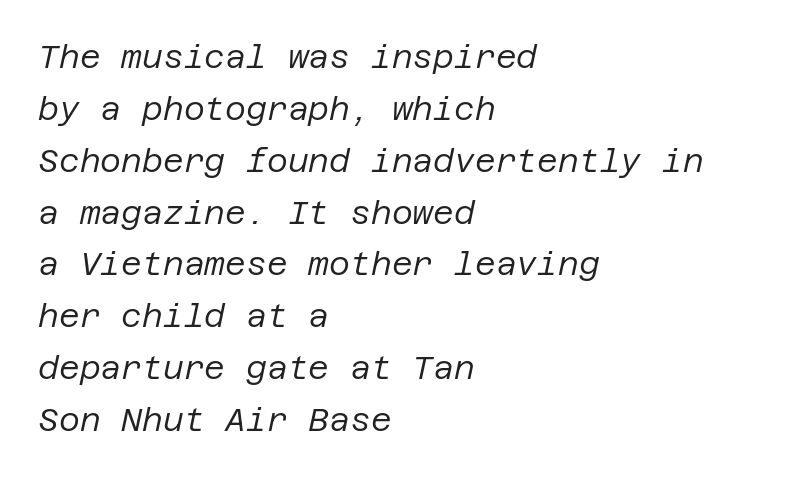
{"italic": "yes", "lean": "right", "slant_degrees": 12, "bold": "no", "weight": "regular", "width": "normal", "stroke_contrast": "low", "x_height": "large", "underline": "no", "align": "left", "line_spacing": "normal", "line_spacing_ratio": 1.62, "letter_spacing": "normal", "letter_spacing_em": 0.0, "glyph_px": 32}
